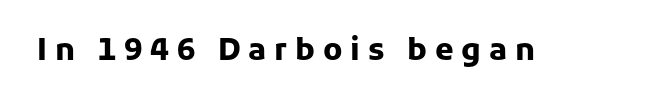
{"serif": "no", "italic": "no", "bold": "yes", "weight": "heavy", "width": "normal", "stroke_contrast": "low", "x_height": "medium", "monospaced": "no", "underline": "no", "letter_spacing": "wide", "letter_spacing_em": 0.26, "glyph_px": 30}
